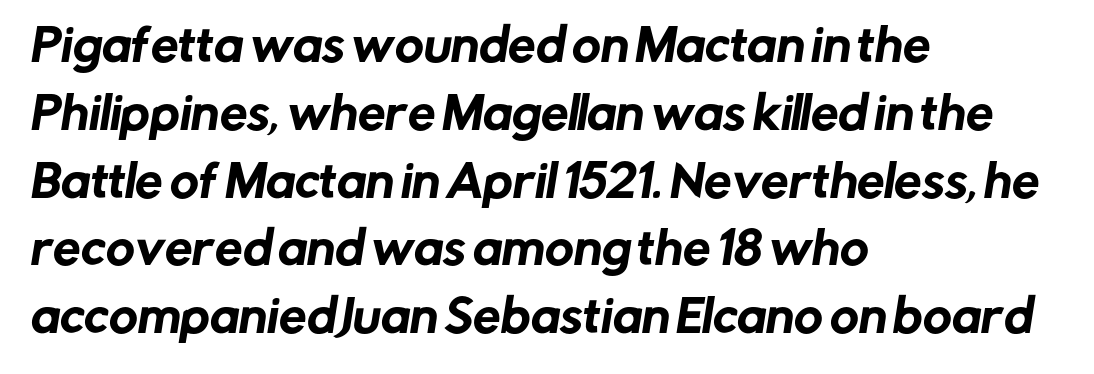
Tracking here is standard; glyphs follow each other at the usual distance. Layout note: lines flush left. Here the designer chose a conventional face with non-uniform glyph widths. The designer left line spacing at the default.
